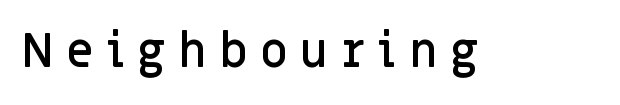
{"serif": "no", "italic": "no", "bold": "semi", "weight": "semibold", "width": "normal", "stroke_contrast": "low", "x_height": "large", "monospaced": "no", "underline": "no", "letter_spacing": "wide", "letter_spacing_em": 0.27, "glyph_px": 47}
